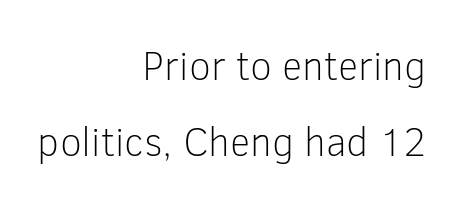
{"serif": "no", "italic": "no", "bold": "no", "weight": "light", "width": "normal", "stroke_contrast": "low", "x_height": "medium", "monospaced": "no", "underline": "no", "align": "right", "line_spacing": "loose", "line_spacing_ratio": 1.9, "letter_spacing": "normal", "letter_spacing_em": 0.0, "glyph_px": 40}
